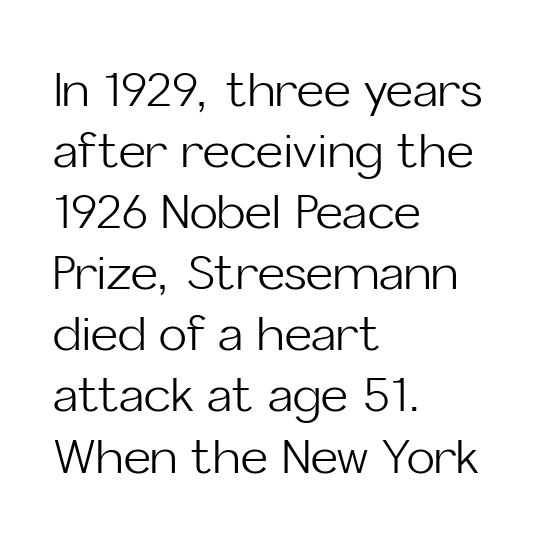
Q: Is the text bold? A: No.
Q: Is the text italic (slanted)? A: No, it is upright.
Q: Is the typeface a serif or a sans-serif typeface? A: Sans-serif.
Q: Is the text underlined? A: No.
Q: How is the paragraph aligned? A: Left-aligned.
Q: Is the spacing between letters normal or unusually wide? A: Normal.
Q: Is the spacing between lines tight, normal or loose? A: Normal.
Q: Width (condensed, normal, or wide)? A: Normal.
Q: Stroke contrast? A: Low.
Q: x-height? A: Medium.
Q: Monospaced? A: No.
